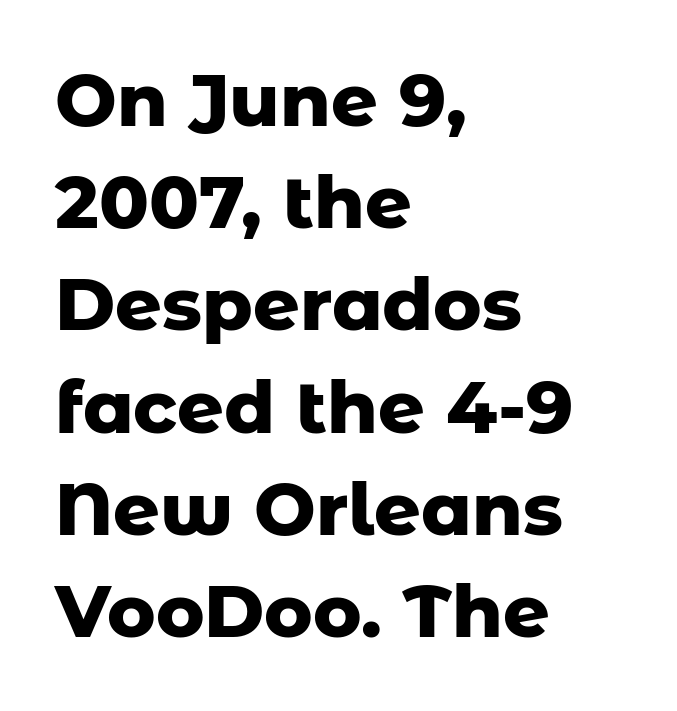
The image shows 73 px heavy sans-serif type, upright; set left-aligned, normal line spacing (1.4x), normal letter spacing, not underlined; low stroke contrast and a medium x-height.
